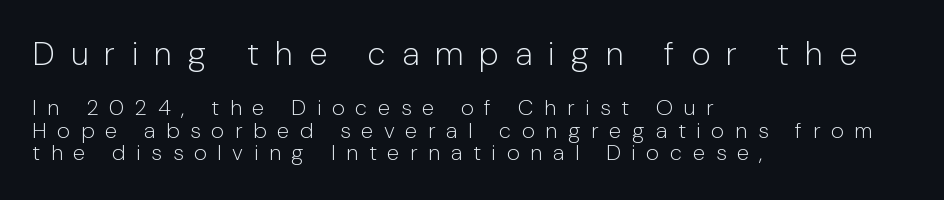
No italicization has been applied; the sample stays upright. The ragged edge is on the right, which tells us the setting is flush left. The composition opens big and finishes small. Quick note: underline off. This is sans-serif lettering, the kind often seen on screens and signage.
